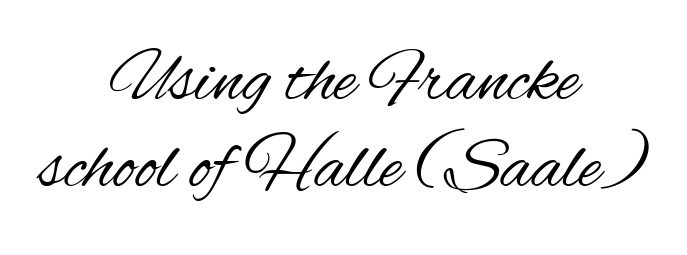
The image shows 75 px regular-weight, condensed sans-serif type; set centered, line spacing 1.16x, normal letter spacing, not underlined; medium stroke contrast and a small x-height.
